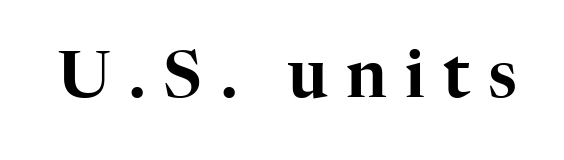
The image shows 65 px serif type, upright; set unusually wide letter spacing (+0.28 em), not underlined; high stroke contrast and a medium x-height.
